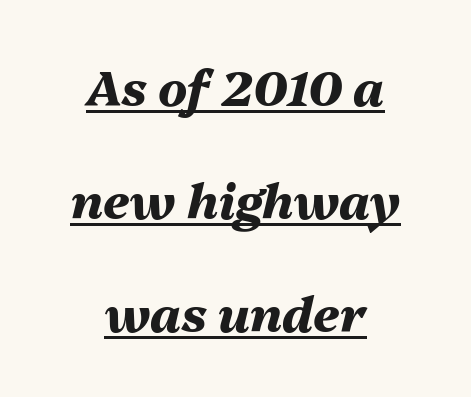
Q: Is the text bold? A: Yes.
Q: Is the text italic (slanted)? A: Yes, it leans right by about 13 degrees.
Q: Is the text underlined? A: Yes.
Q: How is the paragraph aligned? A: Centered.
Q: Is the spacing between letters normal or unusually wide? A: Normal.
Q: Is the spacing between lines tight, normal or loose? A: Loose.
Q: Width (condensed, normal, or wide)? A: Normal.
Q: Stroke contrast? A: Medium.
Q: x-height? A: Medium.
Q: Monospaced? A: No.
